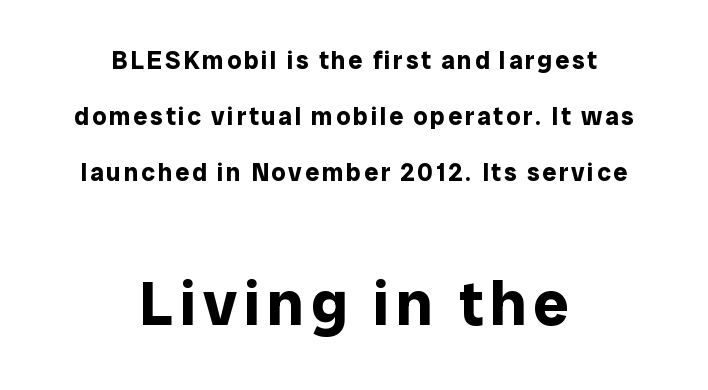
The image shows 63 px bold sans-serif type, upright; set centered, loose line spacing (2.24x), not underlined; the second (bottom) block is 2.52x larger; low stroke contrast and a medium x-height.
